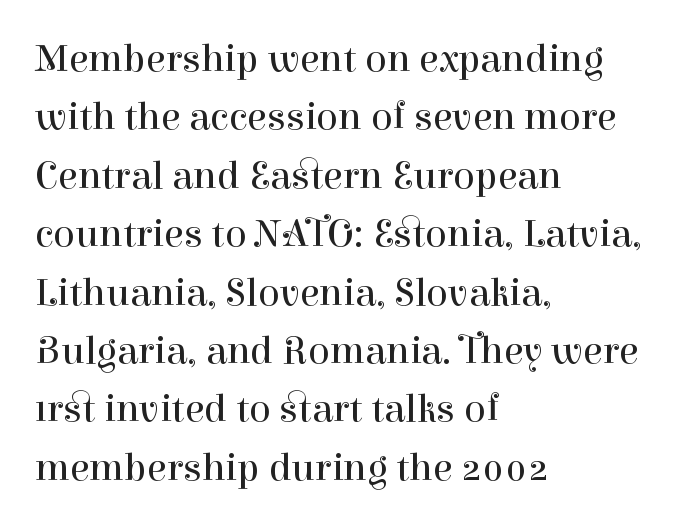
{"serif": "yes", "italic": "no", "bold": "no", "weight": "regular", "width": "normal", "stroke_contrast": "high", "x_height": "medium", "monospaced": "no", "underline": "no", "align": "left", "line_spacing": "normal", "line_spacing_ratio": 1.46, "letter_spacing": "normal", "letter_spacing_em": 0.0, "glyph_px": 40}
